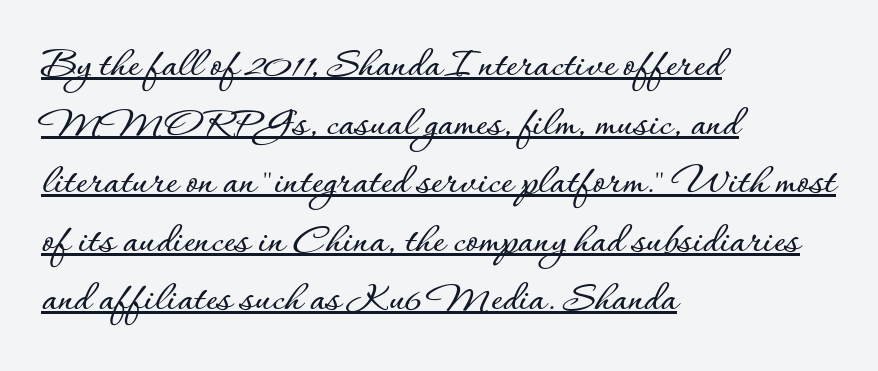
Q: Is the text italic (slanted)? A: Yes.
Q: Is the text underlined? A: Yes.
Q: How is the paragraph aligned? A: Left-aligned.
Q: Is the spacing between letters normal or unusually wide? A: Normal.
Q: Is the spacing between lines tight, normal or loose? A: Normal.
Q: Width (condensed, normal, or wide)? A: Normal.
Q: Stroke contrast? A: Low.
Q: x-height? A: Small.
Q: Monospaced? A: No.
